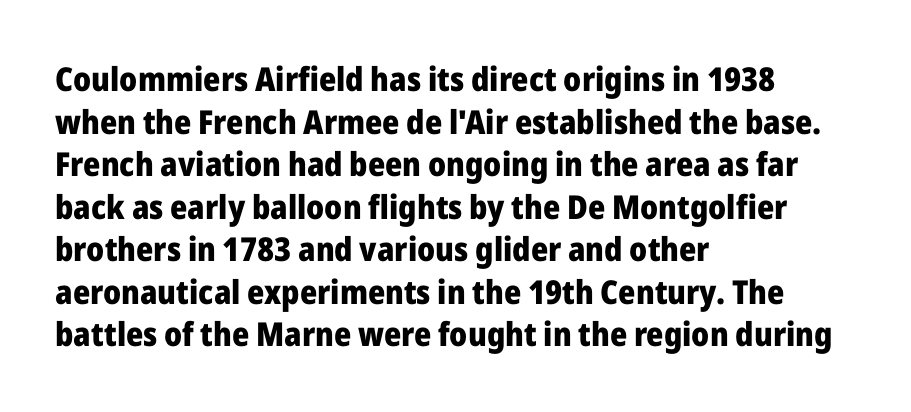
The image shows 33 px heavy sans-serif type, upright; set left-aligned, normal line spacing (1.29x), normal letter spacing, not underlined; low stroke contrast and a medium x-height.
